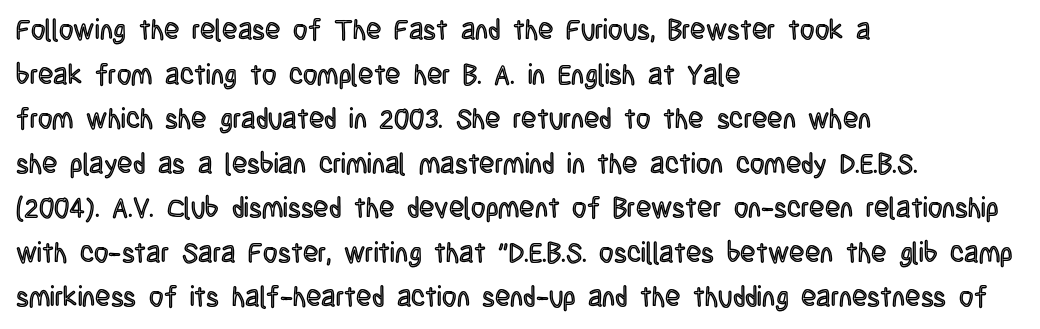
{"italic": "no", "width": "condensed", "x_height": "large", "monospaced": "no", "underline": "no", "align": "left", "line_spacing": "normal", "line_spacing_ratio": 1.59, "letter_spacing": "normal", "letter_spacing_em": 0.0, "glyph_px": 28}
